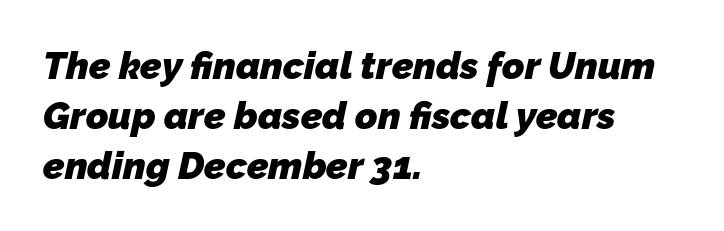
Thick stems and heavy bowls — unmistakably bold. There is no visible air inserted between adjacent glyphs. To sum up the face: it is a sans, with no serifs. Has an underline been added? It has not. This sample has the flowing, uneven cadence of proportional lettering. In CSS terms this would be text-align: left.
